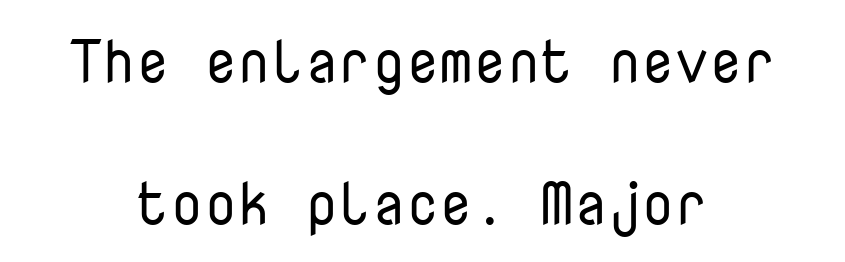
{"serif": "no", "italic": "no", "bold": "no", "weight": "regular", "width": "normal", "stroke_contrast": "low", "x_height": "medium", "monospaced": "yes", "underline": "no", "align": "center", "line_spacing": "loose", "line_spacing_ratio": 2.36, "letter_spacing": "normal", "letter_spacing_em": 0.0, "glyph_px": 60}
